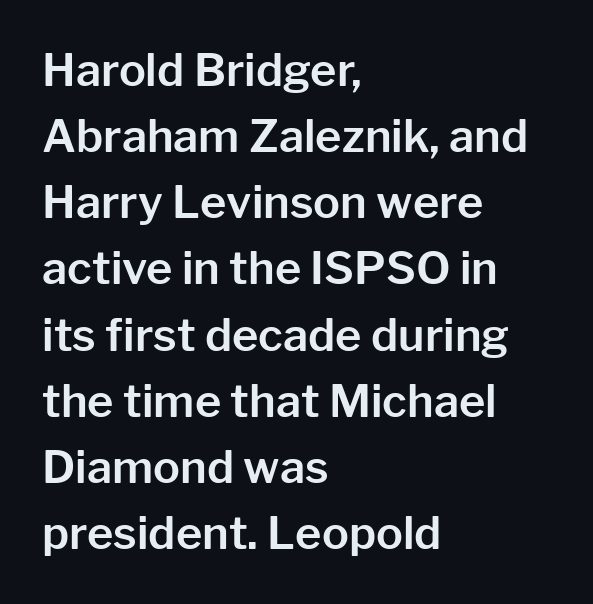
{"serif": "no", "italic": "no", "width": "normal", "stroke_contrast": "low", "x_height": "medium", "monospaced": "no", "underline": "no", "align": "left", "line_spacing": "normal", "line_spacing_ratio": 1.47, "letter_spacing": "normal", "letter_spacing_em": 0.0, "glyph_px": 45}
